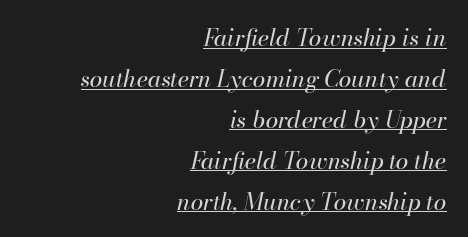
A typesetter would mark this as italic. The characters are drawn with everyday or finer stroke widths. Notice how the passage keeps a crisp vertical edge on the right only. Between one letter and the next there's only the usual sliver of space.
